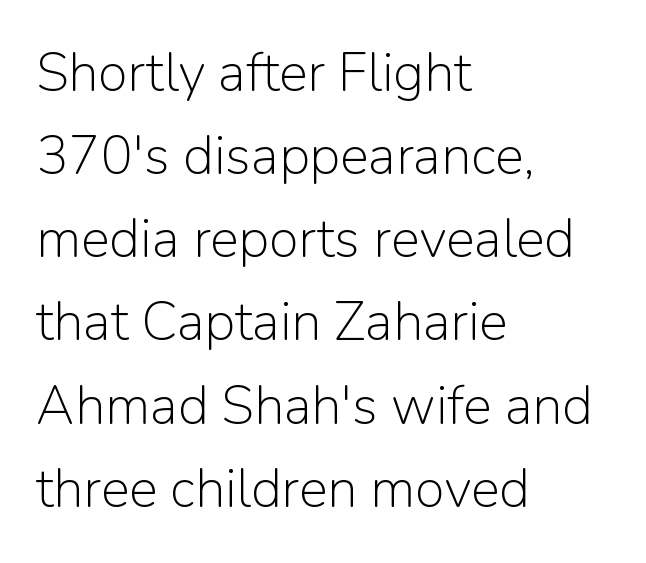
{"serif": "no", "italic": "no", "bold": "no", "weight": "light", "width": "normal", "stroke_contrast": "low", "x_height": "medium", "monospaced": "no", "underline": "no", "align": "left", "line_spacing": "normal", "line_spacing_ratio": 1.54, "letter_spacing": "normal", "letter_spacing_em": 0.0, "glyph_px": 54}
